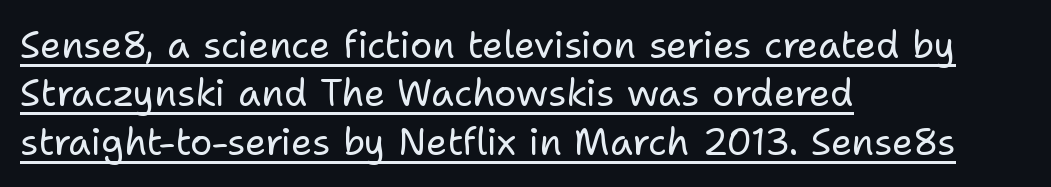
{"serif": "no", "italic": "no", "bold": "no", "weight": "regular", "width": "normal", "stroke_contrast": "low", "x_height": "medium", "monospaced": "no", "underline": "yes", "align": "left", "line_spacing": "normal", "line_spacing_ratio": 1.31, "letter_spacing": "normal", "letter_spacing_em": 0.0, "glyph_px": 37}
